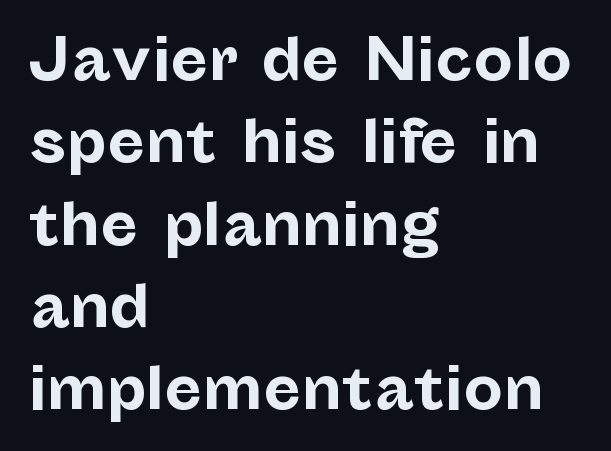
Q: Is the text bold? A: Yes.
Q: Is the text italic (slanted)? A: No, it is upright.
Q: Is the typeface a serif or a sans-serif typeface? A: Sans-serif.
Q: Is the text underlined? A: No.
Q: How is the paragraph aligned? A: Left-aligned.
Q: Is the spacing between letters normal or unusually wide? A: Normal.
Q: Is the spacing between lines tight, normal or loose? A: Normal.
Q: Width (condensed, normal, or wide)? A: Normal.
Q: Stroke contrast? A: Low.
Q: x-height? A: Medium.
Q: Monospaced? A: No.
